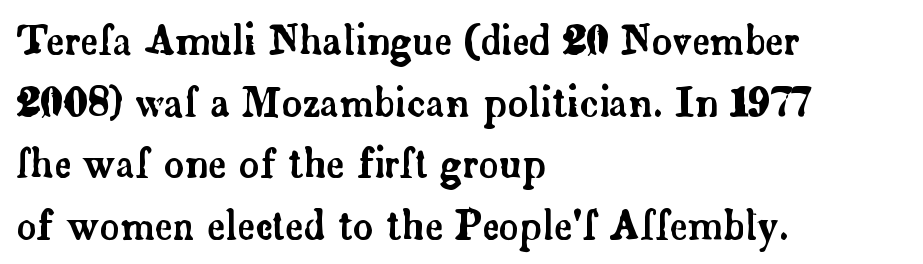
The image shows 39 px serif type, upright; set left-aligned, normal line spacing (1.58x), normal letter spacing, not underlined; low stroke contrast and a small x-height.
